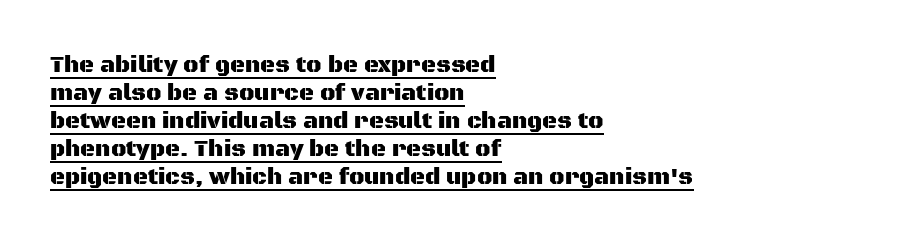
Looks like someone drew a line under every word here. The horizontal fit of the characters is conventional and even. Quick note: not italic, upright. Casual observation: everything's shoved over to the left.
